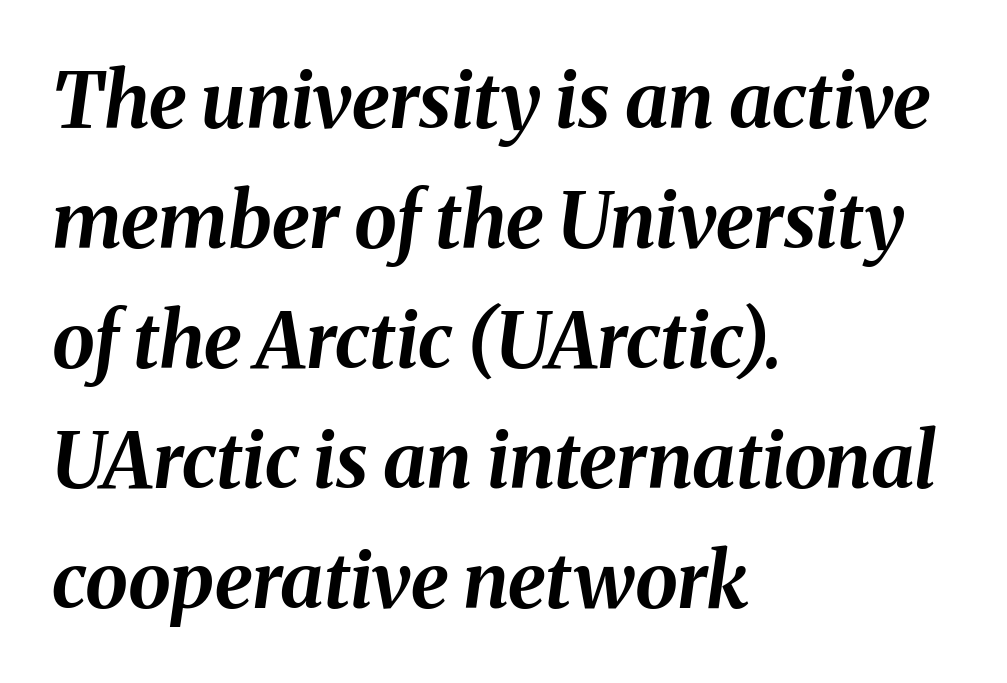
Q: Is the text bold? A: Yes.
Q: Is the text italic (slanted)? A: Yes, it leans right by about 8 degrees.
Q: Is the text underlined? A: No.
Q: How is the paragraph aligned? A: Left-aligned.
Q: Is the spacing between letters normal or unusually wide? A: Normal.
Q: Is the spacing between lines tight, normal or loose? A: Normal.
Q: Width (condensed, normal, or wide)? A: Normal.
Q: Stroke contrast? A: Medium.
Q: x-height? A: Medium.
Q: Monospaced? A: No.
